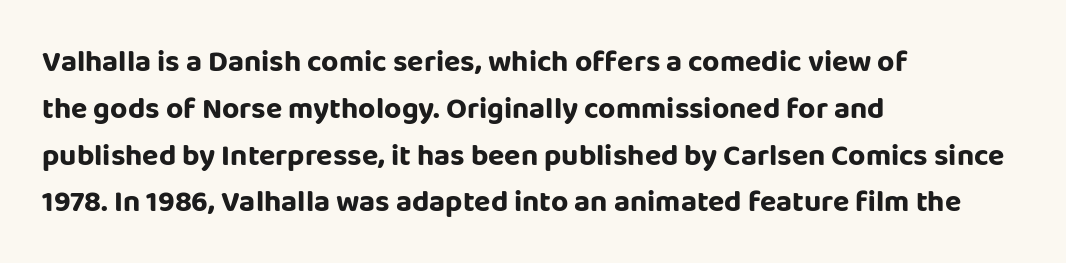
The lettering holds an erect, upright posture throughout. The leading is moderate, giving the passage an even texture. Honestly, the letter spacing is just normal — you wouldn't notice it. You could not count columns in this text — the font is proportionally spaced. This rendering uses left alignment, leaving the right contour irregular.
